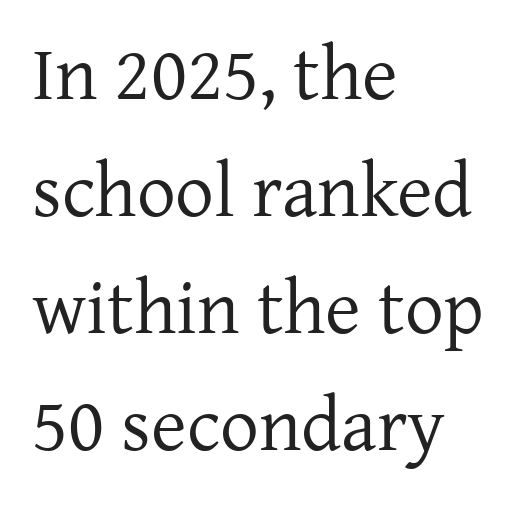
The image shows 77 px regular-weight serif type, upright; set left-aligned, normal line spacing (1.52x), normal letter spacing, not underlined; low stroke contrast and a medium x-height.
